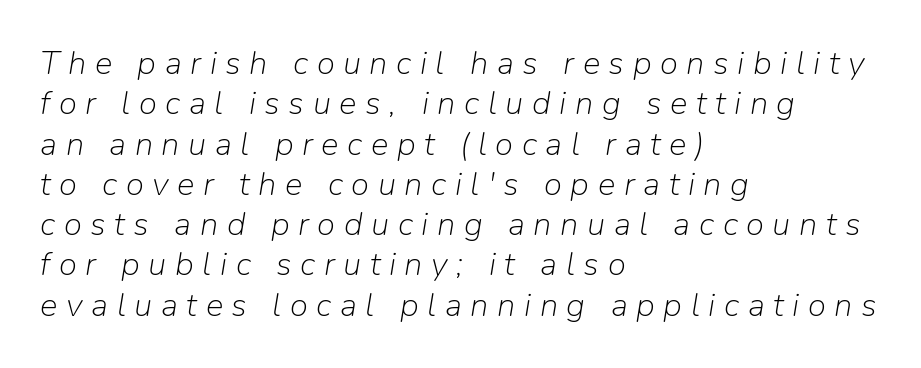
Q: Is the text bold? A: No.
Q: Is the text italic (slanted)? A: Yes, it leans right by about 9 degrees.
Q: Is the text underlined? A: No.
Q: How is the paragraph aligned? A: Left-aligned.
Q: Is the spacing between letters normal or unusually wide? A: Unusually wide.
Q: Width (condensed, normal, or wide)? A: Normal.
Q: Stroke contrast? A: Low.
Q: x-height? A: Medium.
Q: Monospaced? A: No.
